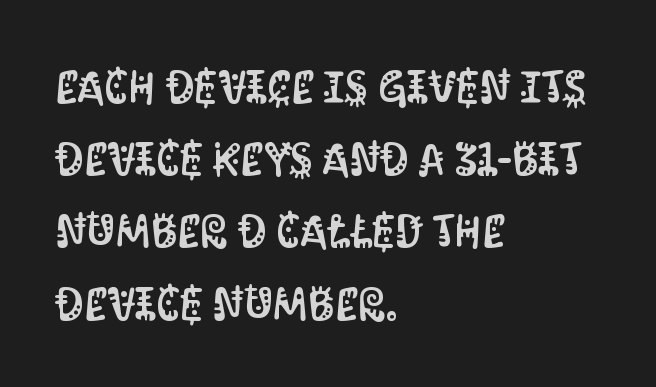
Q: Is the text italic (slanted)? A: No, it is upright.
Q: Is the typeface a serif or a sans-serif typeface? A: Sans-serif.
Q: Is the text underlined? A: No.
Q: How is the paragraph aligned? A: Left-aligned.
Q: Is the spacing between letters normal or unusually wide? A: Normal.
Q: Is the spacing between lines tight, normal or loose? A: Normal.
Q: Width (condensed, normal, or wide)? A: Condensed.
Q: Stroke contrast? A: Medium.
Q: x-height? A: Large.
Q: Monospaced? A: No.
